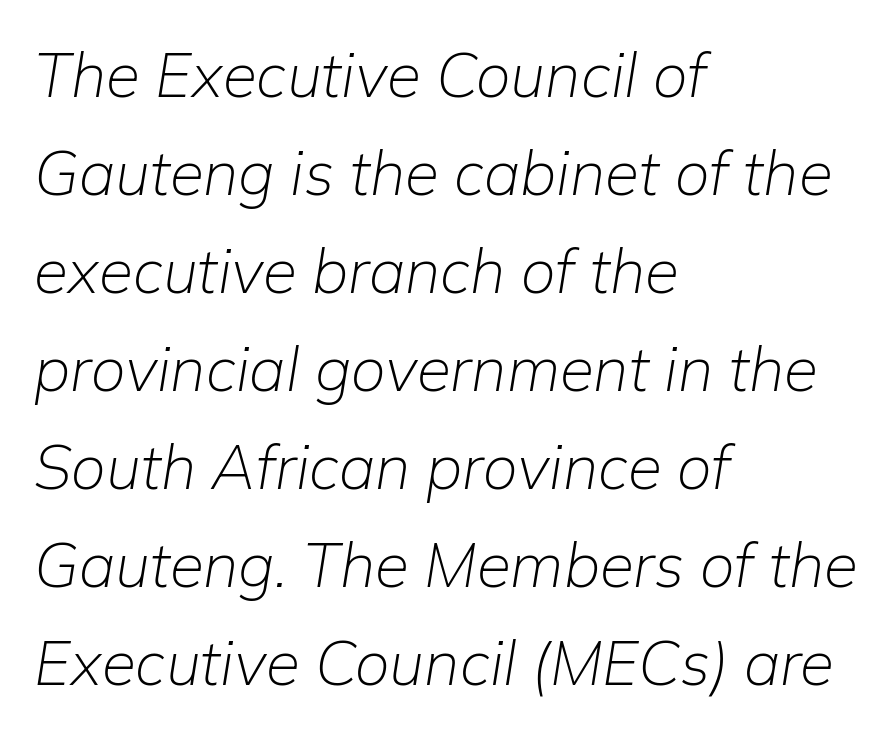
The rows are spaced the way most documents space them. You could not count columns in this text — the font is proportionally spaced. Each row of text sits above clean, open space. Glyph-to-glyph distance matches everyday printed text. The letters look calm and open, with moderate or lighter stems. Teacher's note: observe the even left margin — that is flush-left alignment.
